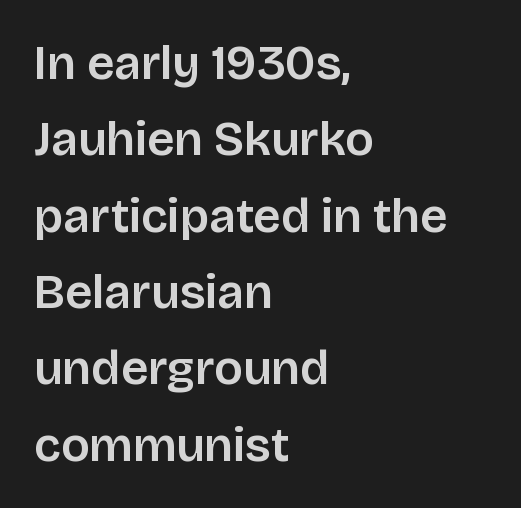
{"serif": "no", "italic": "no", "width": "normal", "stroke_contrast": "low", "x_height": "large", "monospaced": "no", "underline": "no", "align": "left", "line_spacing": "normal", "line_spacing_ratio": 1.59, "letter_spacing": "normal", "letter_spacing_em": 0.0, "glyph_px": 48}
